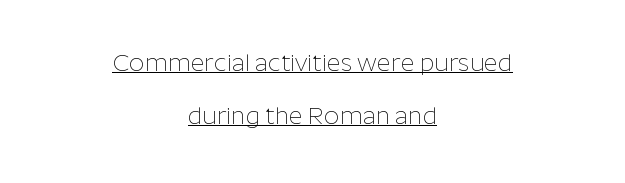
{"italic": "no", "bold": "no", "underline": "yes", "align": "center", "line_spacing": "loose", "line_spacing_ratio": 2.19, "letter_spacing": "normal", "letter_spacing_em": 0.0, "glyph_px": 24}
